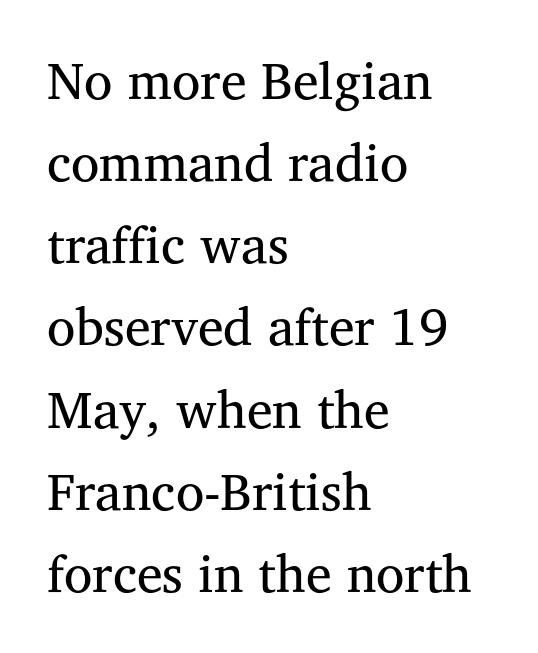
If you drew a line through each stem, it would be perfectly vertical. The letters advance in unequal steps, a hallmark of proportional type. Lines of text with bare space underneath. These lines stack with their left ends in a neat column. Classification — serif. Default kerning and tracking; the words read as compact shapes.
